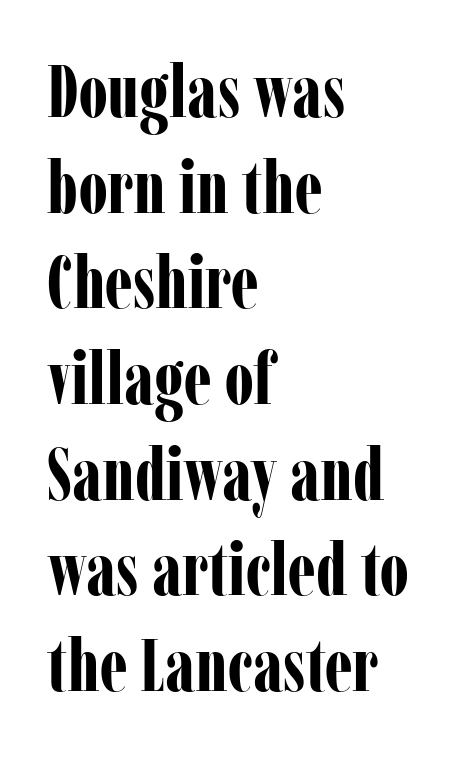
As a designer I'd log this as weight 700, bold. Does the copy run flush right? No — it runs flush left. Short note: letters normally spaced. Notice how descenders clear the ascenders below comfortably — that's standard leading. The typeface chosen for these lines features serifs.
